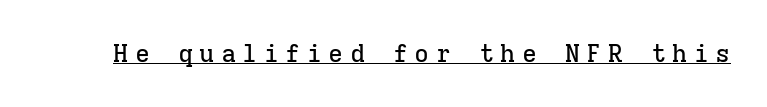
Q: Is the text italic (slanted)? A: No, it is upright.
Q: Is the text underlined? A: Yes.
Q: Is the spacing between letters normal or unusually wide? A: Unusually wide.
